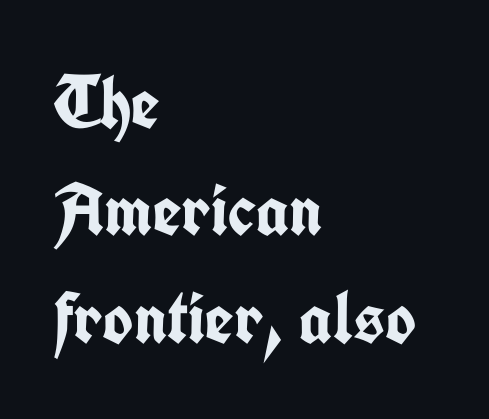
Q: Is the text bold? A: Yes.
Q: Is the text italic (slanted)? A: No, it is upright.
Q: Is the typeface a serif or a sans-serif typeface? A: Sans-serif.
Q: Is the text underlined? A: No.
Q: How is the paragraph aligned? A: Left-aligned.
Q: Is the spacing between letters normal or unusually wide? A: Normal.
Q: Is the spacing between lines tight, normal or loose? A: Normal.
Q: Width (condensed, normal, or wide)? A: Condensed.
Q: Stroke contrast? A: Low.
Q: x-height? A: Medium.
Q: Monospaced? A: No.
